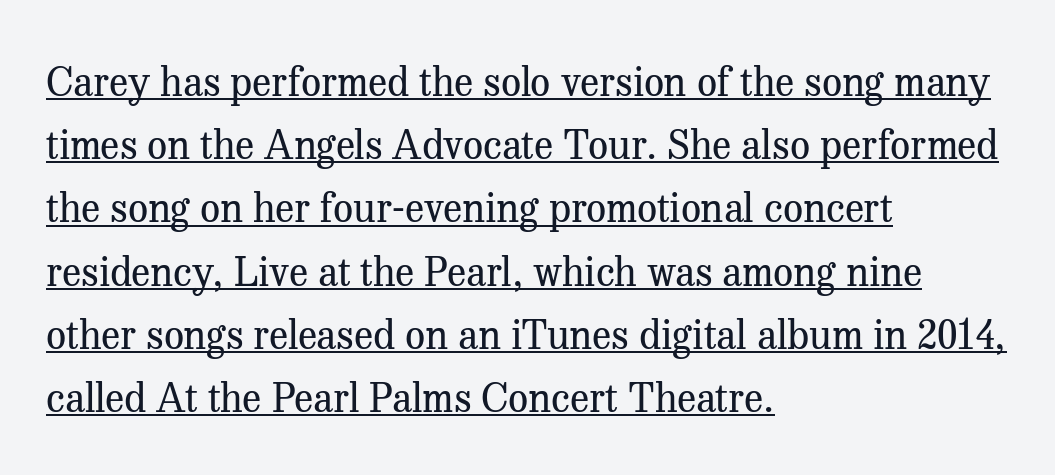
The image shows 40 px regular-weight serif type, upright; set left-aligned, normal line spacing (1.58x), normal letter spacing, underlined; medium stroke contrast and a medium x-height.
